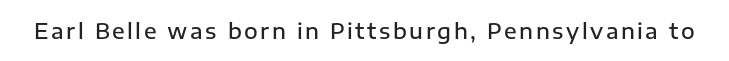
Q: Is the text bold? A: Semi-bold.
Q: Is the text italic (slanted)? A: No, it is upright.
Q: Is the text underlined? A: No.
